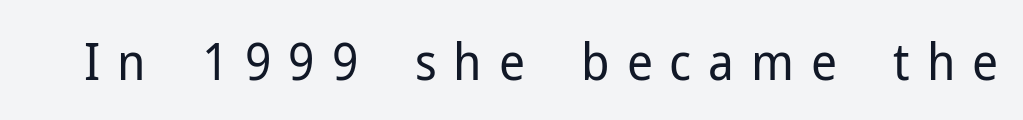
Q: Is the text bold? A: No.
Q: Is the text italic (slanted)? A: No, it is upright.
Q: Is the typeface a serif or a sans-serif typeface? A: Sans-serif.
Q: Is the text underlined? A: No.
Q: Is the spacing between letters normal or unusually wide? A: Unusually wide.
Q: Width (condensed, normal, or wide)? A: Normal.
Q: Stroke contrast? A: Low.
Q: x-height? A: Medium.
Q: Monospaced? A: No.
